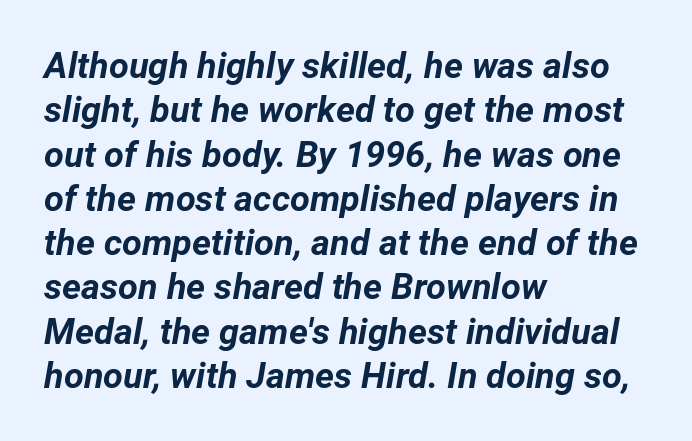
The image shows 36 px bold type, italic (leaning right); set left-aligned, line spacing 1.23x, normal letter spacing, not underlined; low stroke contrast and a medium x-height.
